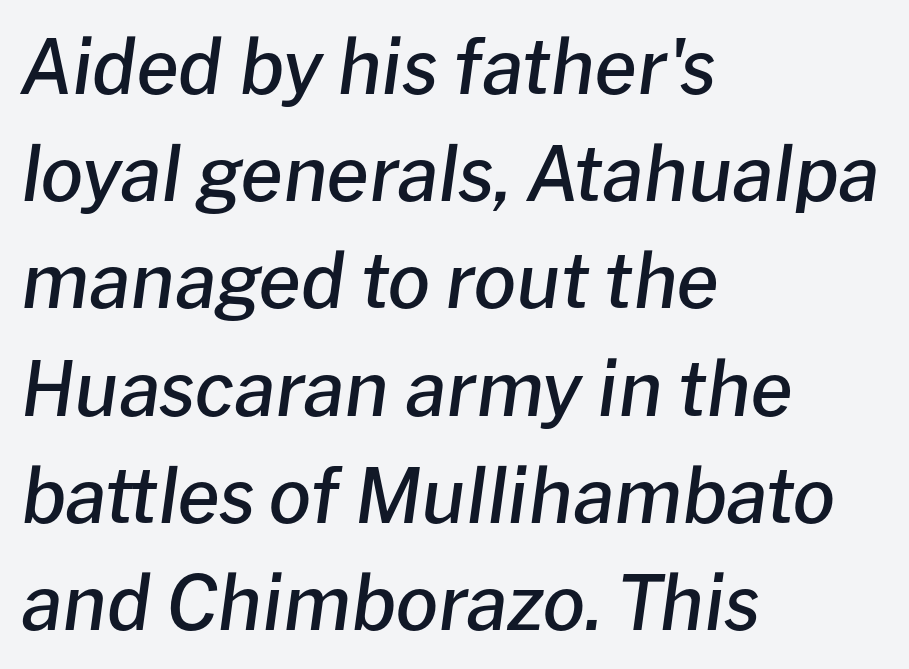
{"italic": "yes", "lean": "right", "slant_degrees": 8, "bold": "semi", "weight": "semibold", "width": "normal", "stroke_contrast": "low", "x_height": "medium", "monospaced": "no", "underline": "no", "align": "left", "line_spacing": "normal", "line_spacing_ratio": 1.43, "letter_spacing": "normal", "letter_spacing_em": 0.0, "glyph_px": 75}
